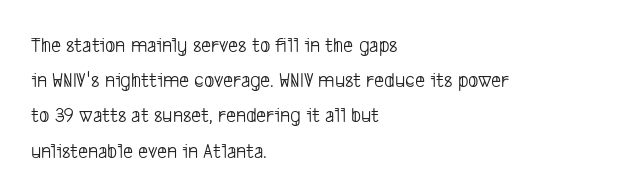
Q: Is the text bold? A: No.
Q: Is the text underlined? A: No.
Q: How is the paragraph aligned? A: Left-aligned.
Q: Is the spacing between letters normal or unusually wide? A: Normal.
Q: Is the spacing between lines tight, normal or loose? A: Normal.
